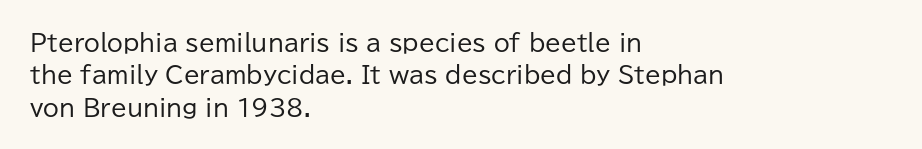
The tracking reads as untouched default to a designer's eye. Layout note: lines flush left. Students, observe: this is what conventionally led text looks like. Underline: absent.
